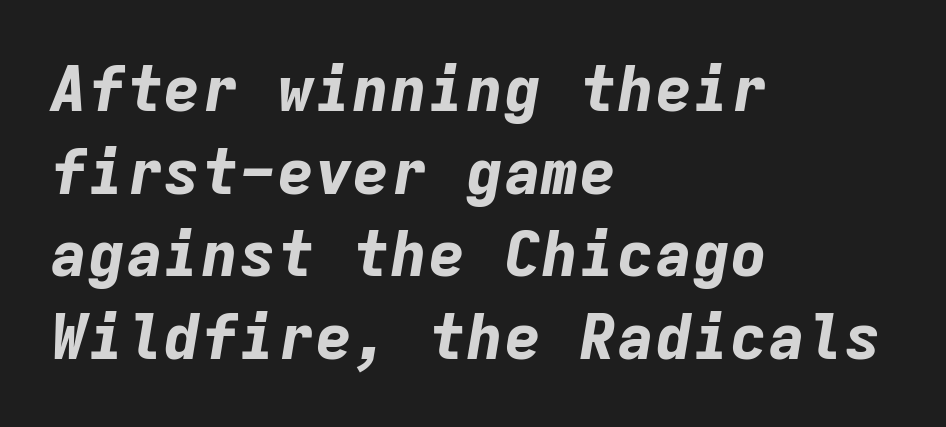
The image shows 63 px bold type, italic (leaning right), monospaced; set left-aligned, normal line spacing (1.31x), normal letter spacing, not underlined; low stroke contrast and a medium x-height.
